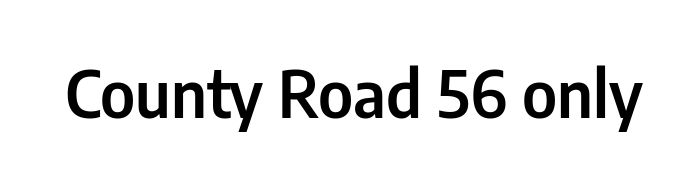
Q: Is the text italic (slanted)? A: No, it is upright.
Q: Is the typeface a serif or a sans-serif typeface? A: Sans-serif.
Q: Is the text underlined? A: No.
Q: Is the spacing between letters normal or unusually wide? A: Normal.
Q: Width (condensed, normal, or wide)? A: Condensed.
Q: Stroke contrast? A: Low.
Q: x-height? A: Medium.
Q: Monospaced? A: No.
